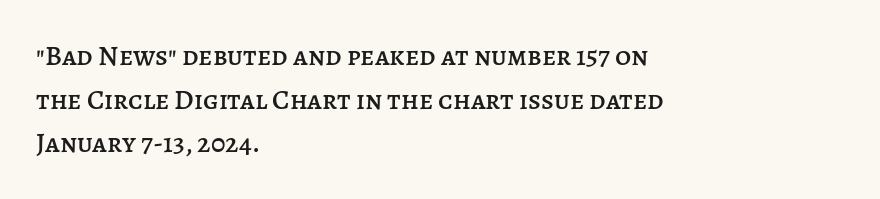
Q: Is the text italic (slanted)? A: No, it is upright.
Q: Is the text underlined? A: No.
Q: How is the paragraph aligned? A: Left-aligned.
Q: Is the spacing between letters normal or unusually wide? A: Normal.
Q: Is the spacing between lines tight, normal or loose? A: Normal.
Q: Width (condensed, normal, or wide)? A: Normal.
Q: Stroke contrast? A: Low.
Q: x-height? A: Large.
Q: Monospaced? A: No.
